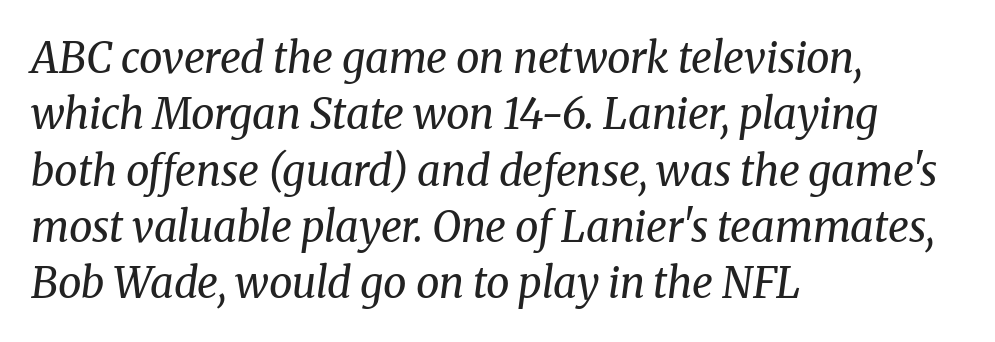
{"serif": "yes", "italic": "yes", "lean": "right", "slant_degrees": 8, "bold": "no", "weight": "regular", "width": "normal", "stroke_contrast": "medium", "x_height": "medium", "monospaced": "no", "underline": "no", "align": "left", "line_spacing": "normal", "line_spacing_ratio": 1.34, "letter_spacing": "normal", "letter_spacing_em": 0.0, "glyph_px": 42}
